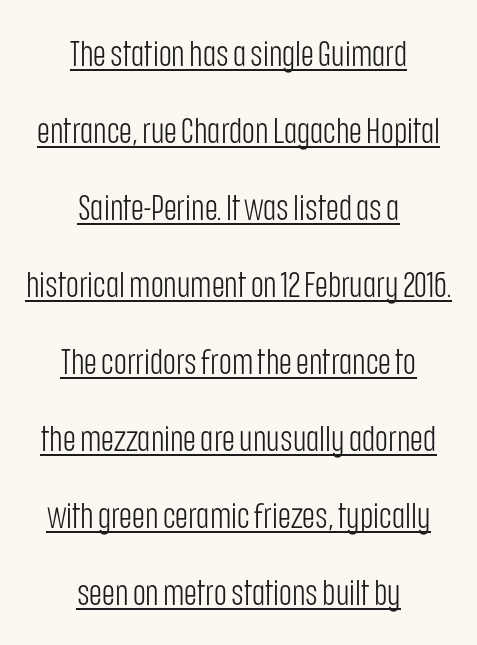
The image shows 35 px light, condensed sans-serif type, upright; set centered, loose line spacing (2.2x), normal letter spacing, underlined; low stroke contrast and a large x-height.
